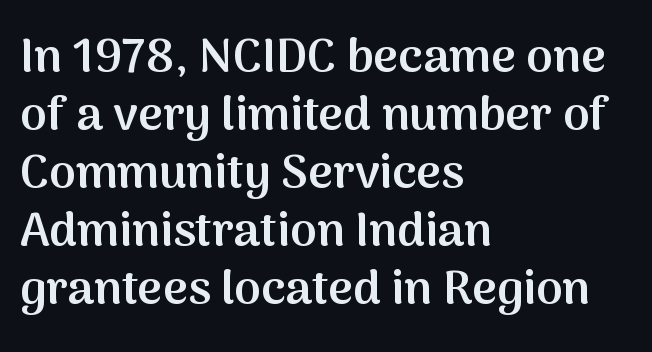
The image shows 48 px semibold sans-serif type, upright; set left-aligned, line spacing 1.21x, normal letter spacing, not underlined; medium stroke contrast and a medium x-height.
